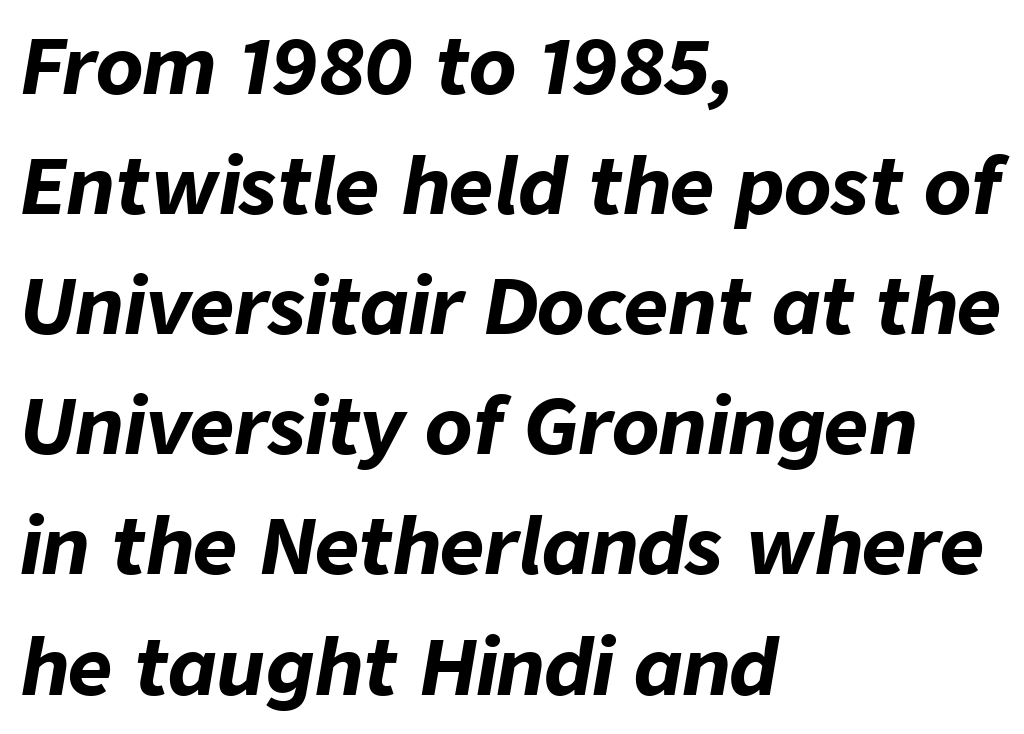
The image shows 77 px bold type, italic (leaning right); set left-aligned, normal line spacing (1.56x), normal letter spacing, not underlined; low stroke contrast and a medium x-height.
